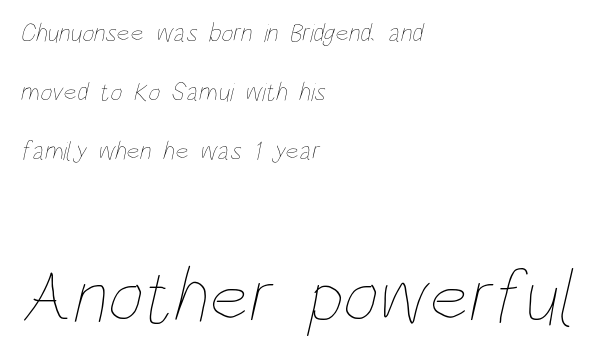
Q: Is the text bold? A: No.
Q: Is the text underlined? A: No.
Q: How is the paragraph aligned? A: Left-aligned.
Q: Is the spacing between letters normal or unusually wide? A: Normal.
Q: Is the spacing between lines tight, normal or loose? A: Loose.
Q: Which block of text is set in a larger size, the first (top) or the second (bottom)? A: The second (bottom) one.
Q: Width (condensed, normal, or wide)? A: Condensed.
Q: Stroke contrast? A: Low.
Q: x-height? A: Large.
Q: Monospaced? A: No.
